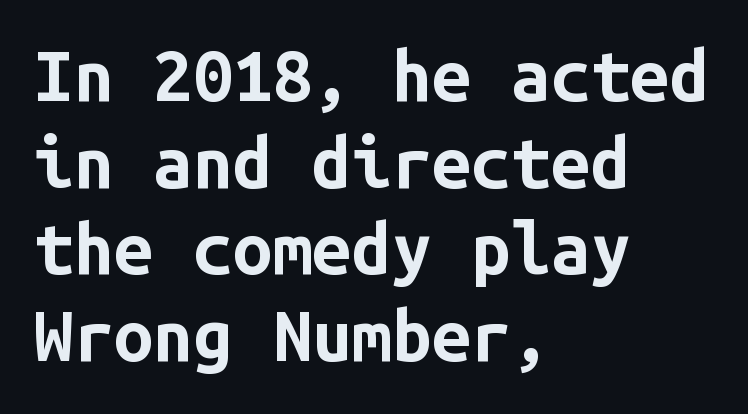
The image shows 71 px bold sans-serif type, upright, monospaced; set left-aligned, line spacing 1.22x, normal letter spacing, not underlined; low stroke contrast and a medium x-height.
